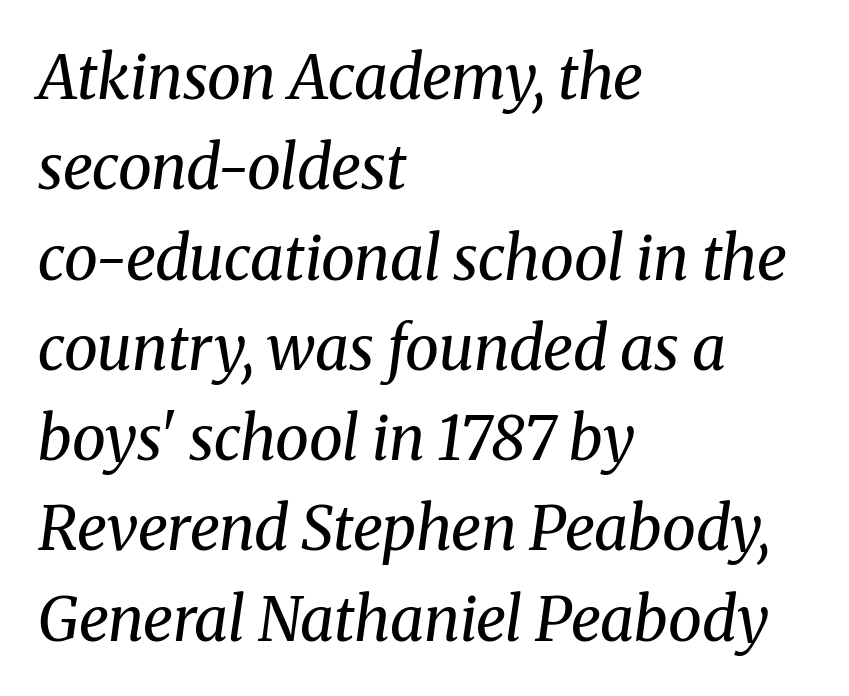
Q: Is the text bold? A: No.
Q: Is the text italic (slanted)? A: Yes, it leans right by about 8 degrees.
Q: Is the typeface a serif or a sans-serif typeface? A: Serif.
Q: Is the text underlined? A: No.
Q: How is the paragraph aligned? A: Left-aligned.
Q: Is the spacing between letters normal or unusually wide? A: Normal.
Q: Is the spacing between lines tight, normal or loose? A: Normal.
Q: Width (condensed, normal, or wide)? A: Normal.
Q: Stroke contrast? A: Medium.
Q: x-height? A: Medium.
Q: Monospaced? A: No.
